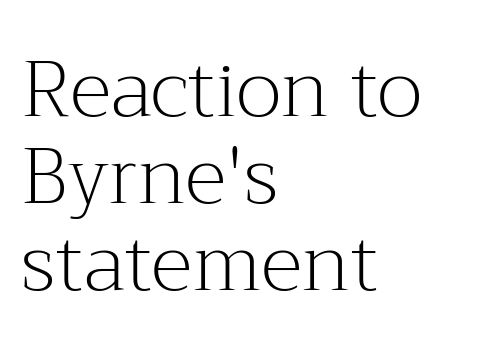
{"serif": "yes", "italic": "no", "bold": "no", "weight": "light", "width": "normal", "stroke_contrast": "medium", "x_height": "medium", "monospaced": "no", "underline": "no", "align": "left", "line_spacing": "tight", "line_spacing_ratio": 1.1, "letter_spacing": "normal", "letter_spacing_em": 0.0, "glyph_px": 79}
